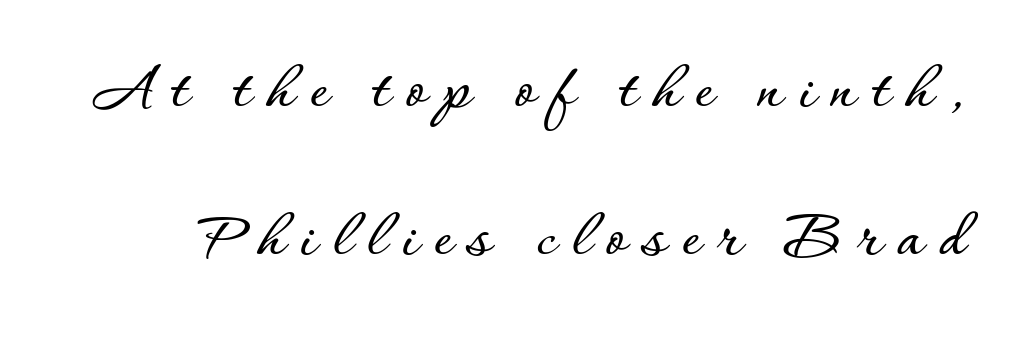
Character widths vary here, with narrow letters taking less room than wide ones. The face used here is rendered with a markedly widened letterfit. The passage shown is not underscored anywhere. Widely set lines give the paragraph a tall, airy silhouette.
